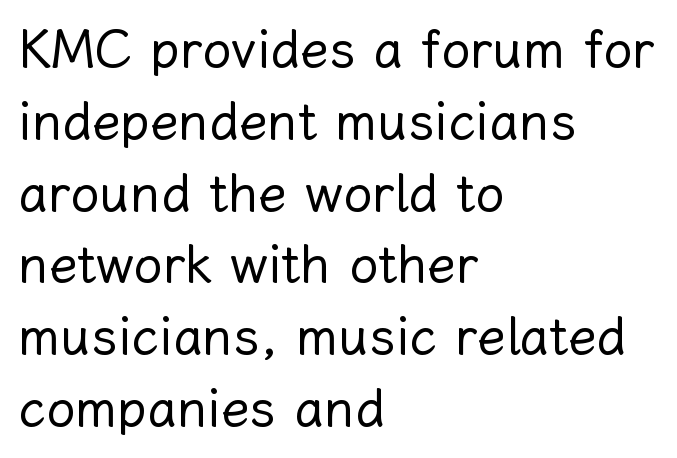
Q: Is the text bold? A: No.
Q: Is the text italic (slanted)? A: No, it is upright.
Q: Is the text underlined? A: No.
Q: How is the paragraph aligned? A: Left-aligned.
Q: Is the spacing between letters normal or unusually wide? A: Normal.
Q: Is the spacing between lines tight, normal or loose? A: Normal.
Q: Width (condensed, normal, or wide)? A: Normal.
Q: Stroke contrast? A: Low.
Q: x-height? A: Medium.
Q: Monospaced? A: No.
